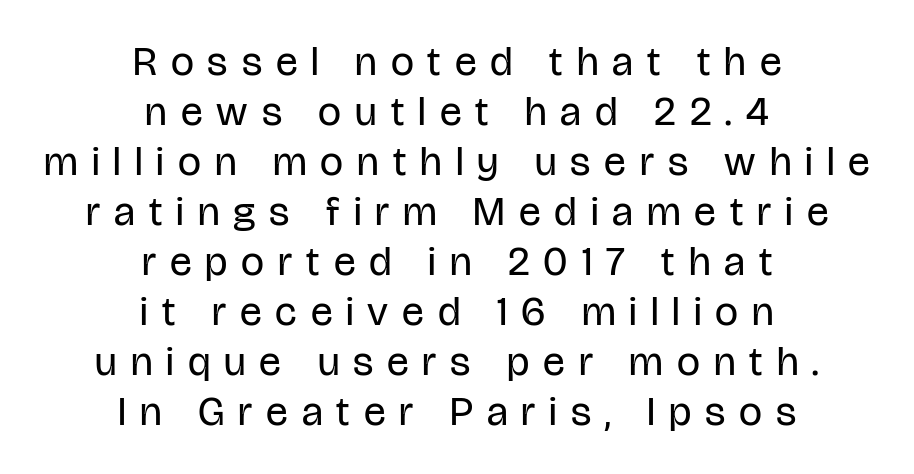
The image shows 41 px regular-weight, condensed sans-serif type, upright; set centered, line spacing 1.22x, unusually wide letter spacing (+0.34 em), not underlined; low stroke contrast and a large x-height.
